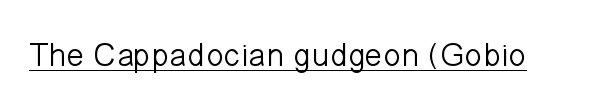
The image shows 33 px light sans-serif type, upright; set normal letter spacing, underlined; low stroke contrast and a medium x-height.
